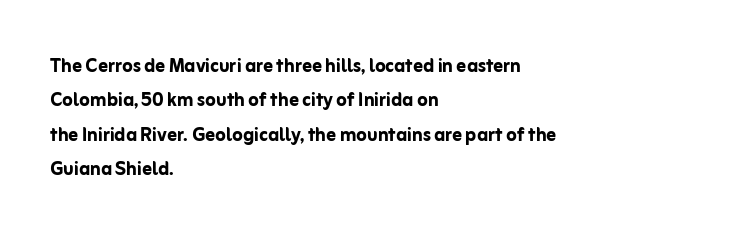
{"italic": "no", "bold": "yes", "underline": "no", "align": "left", "line_spacing": "normal", "line_spacing_ratio": 1.43, "letter_spacing": "normal", "letter_spacing_em": 0.0, "glyph_px": 24}
